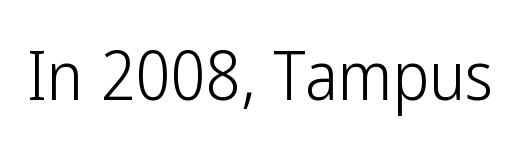
Each word holds together tightly as a unit, with standard inter-letter gaps. A roman cut, with each character standing at attention. Spacing verdict: proportional, widths tailored to each character. The zone under the glyphs is completely vacant. Stroke thickness stays within the range of a standard reading face or lighter.
